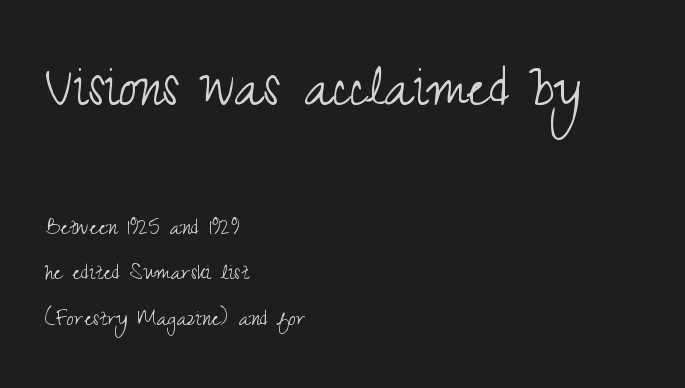
Q: Is the text bold? A: No.
Q: Is the text italic (slanted)? A: No, it is upright.
Q: Is the typeface a serif or a sans-serif typeface? A: Sans-serif.
Q: Is the text underlined? A: No.
Q: How is the paragraph aligned? A: Left-aligned.
Q: Is the spacing between letters normal or unusually wide? A: Normal.
Q: Which block of text is set in a larger size, the first (top) or the second (bottom)? A: The first (top) one.
Q: Width (condensed, normal, or wide)? A: Condensed.
Q: Stroke contrast? A: Medium.
Q: x-height? A: Small.
Q: Monospaced? A: No.
